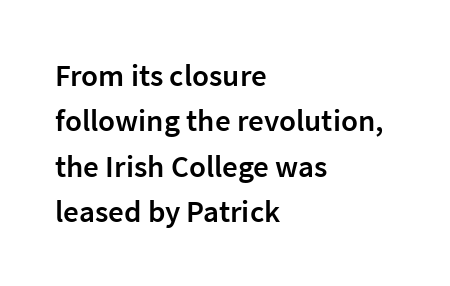
The image shows 31 px semibold sans-serif type, upright; set left-aligned, normal line spacing (1.46x), normal letter spacing, not underlined; low stroke contrast and a medium x-height.
